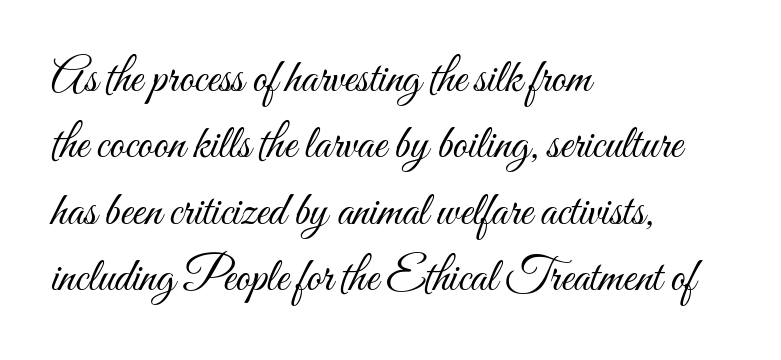
The image shows 47 px light, condensed type; set left-aligned, normal line spacing (1.41x), normal letter spacing, not underlined; medium stroke contrast and a small x-height.
